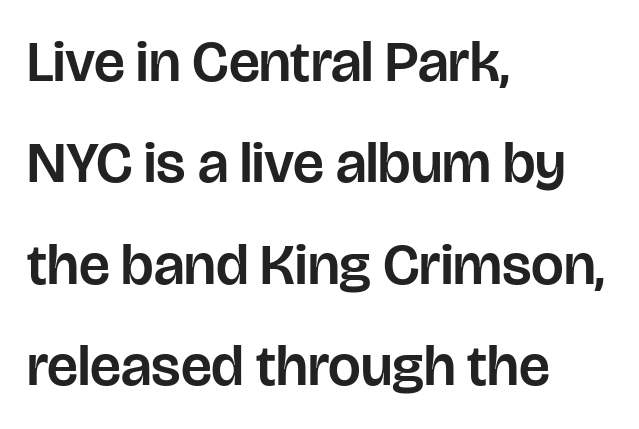
Q: Is the text italic (slanted)? A: No, it is upright.
Q: Is the typeface a serif or a sans-serif typeface? A: Sans-serif.
Q: Is the text underlined? A: No.
Q: How is the paragraph aligned? A: Left-aligned.
Q: Is the spacing between letters normal or unusually wide? A: Normal.
Q: Width (condensed, normal, or wide)? A: Normal.
Q: Stroke contrast? A: Low.
Q: x-height? A: Large.
Q: Monospaced? A: No.
